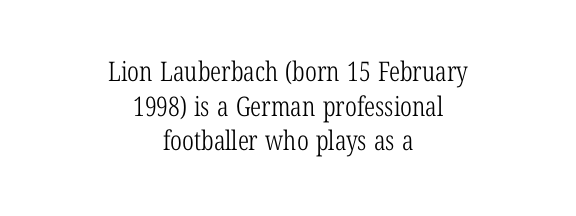
In terms of letterspacing, this is plain default setting. Compared with a flush-left layout, this one balances lines on the center instead. Underline: absent. The rendering uses a moderate line-height, typical for paragraphs. The strokes are not fattened; the text isn't bold. Ascenders rise straight up at ninety degrees.
